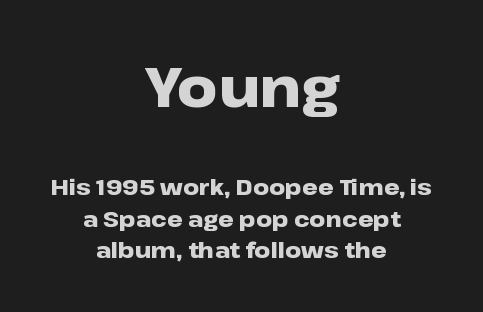
{"serif": "no", "italic": "no", "bold": "yes", "weight": "heavy", "width": "wide", "stroke_contrast": "low", "x_height": "medium", "monospaced": "no", "underline": "no", "align": "center", "line_spacing": "normal", "line_spacing_ratio": 1.42, "letter_spacing": "normal", "letter_spacing_em": 0.0, "larger_block": "first", "size_ratio": 2.55, "glyph_px": 56}
